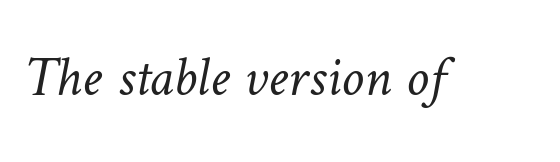
The image shows 57 px light type; set normal letter spacing, not underlined; low stroke contrast and a medium x-height.
